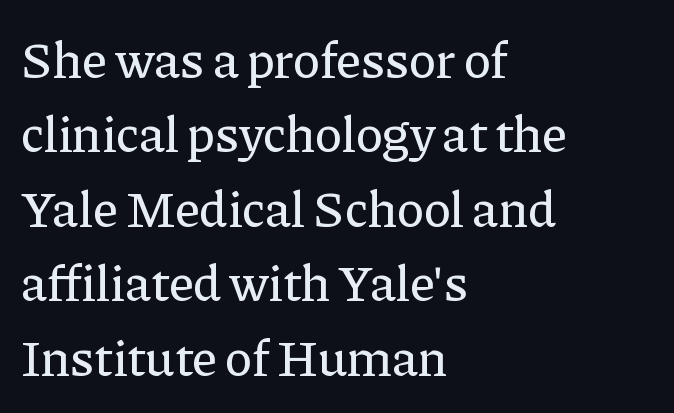
{"serif": "yes", "italic": "no", "width": "normal", "stroke_contrast": "low", "x_height": "medium", "monospaced": "no", "underline": "no", "align": "left", "line_spacing": "normal", "line_spacing_ratio": 1.46, "letter_spacing": "normal", "letter_spacing_em": 0.0, "glyph_px": 51}
